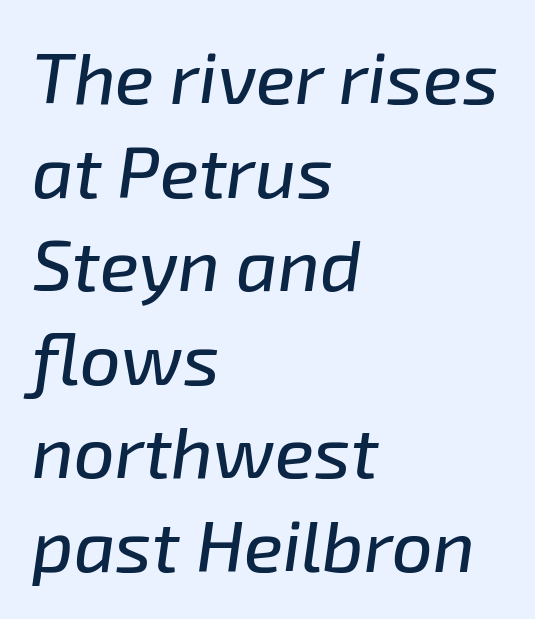
The image shows 72 px text type, italic (leaning right); set left-aligned, normal line spacing (1.3x), normal letter spacing, not underlined; low stroke contrast and a medium x-height.
